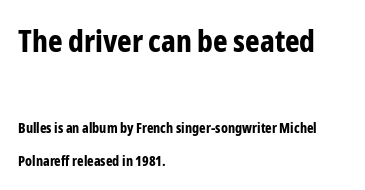
Q: Is the text bold? A: Yes.
Q: Is the text italic (slanted)? A: No, it is upright.
Q: Is the typeface a serif or a sans-serif typeface? A: Sans-serif.
Q: Is the text underlined? A: No.
Q: How is the paragraph aligned? A: Left-aligned.
Q: Is the spacing between letters normal or unusually wide? A: Normal.
Q: Is the spacing between lines tight, normal or loose? A: Loose.
Q: Which block of text is set in a larger size, the first (top) or the second (bottom)? A: The first (top) one.
Q: Width (condensed, normal, or wide)? A: Condensed.
Q: Stroke contrast? A: Low.
Q: x-height? A: Medium.
Q: Monospaced? A: No.
